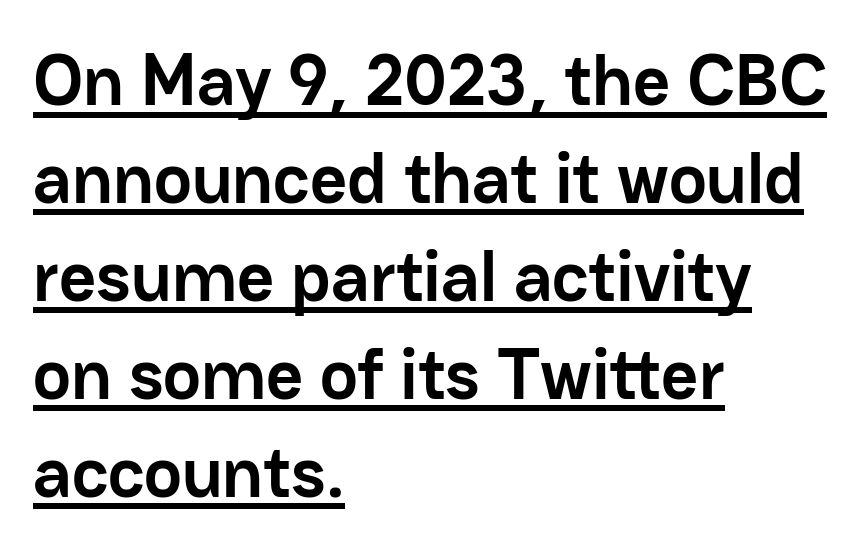
Q: Is the text bold? A: Yes.
Q: Is the text italic (slanted)? A: No, it is upright.
Q: Is the typeface a serif or a sans-serif typeface? A: Sans-serif.
Q: Is the text underlined? A: Yes.
Q: How is the paragraph aligned? A: Left-aligned.
Q: Is the spacing between letters normal or unusually wide? A: Normal.
Q: Is the spacing between lines tight, normal or loose? A: Normal.
Q: Width (condensed, normal, or wide)? A: Normal.
Q: Stroke contrast? A: Low.
Q: x-height? A: Medium.
Q: Monospaced? A: No.
